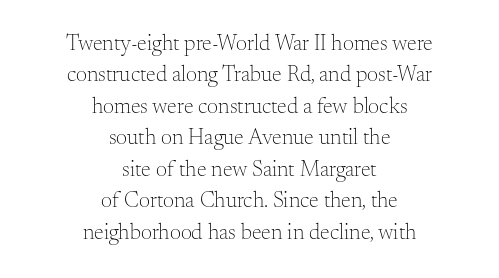
Every row of glyphs is offset so its center matches the block's center. Every stem runs plumb, perpendicular to the baseline. Each word holds together tightly as a unit, with standard inter-letter gaps. Letters rest on an invisible, unmarked baseline. Heft: none added — not bold.
